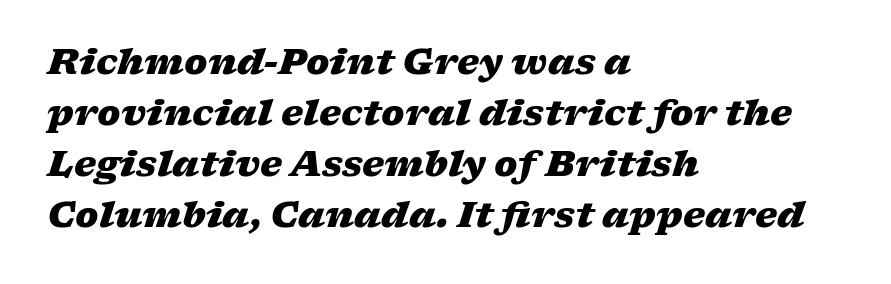
Which margin do the lines hug? The left one — the right edge is uneven. I'd describe the lettering as bold — thick and assertive. Whoever set this chose a conventional vertical rhythm. Check the space under the baseline: it is left empty. Tracking value appears to be zero — textbook default spacing. Character widths vary here, with narrow letters taking less room than wide ones.
